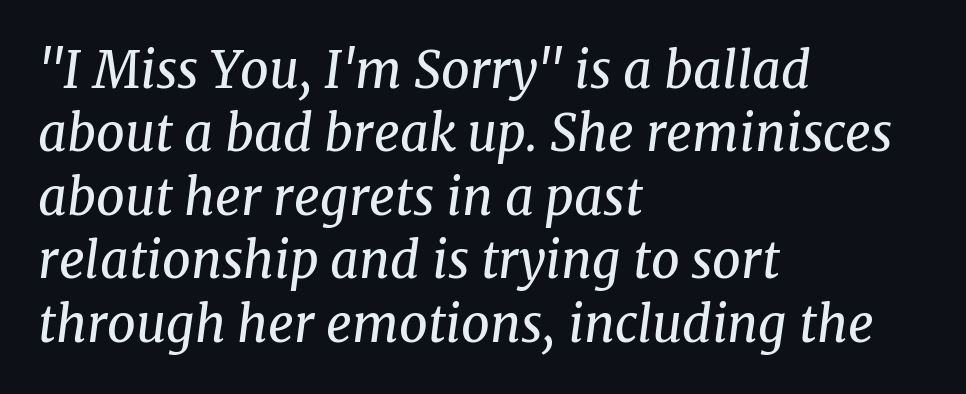
Q: Is the text bold? A: No.
Q: Is the text italic (slanted)? A: Yes, it leans right by about 8 degrees.
Q: Is the typeface a serif or a sans-serif typeface? A: Serif.
Q: Is the text underlined? A: No.
Q: How is the paragraph aligned? A: Left-aligned.
Q: Is the spacing between letters normal or unusually wide? A: Normal.
Q: Is the spacing between lines tight, normal or loose? A: Normal.
Q: Width (condensed, normal, or wide)? A: Normal.
Q: Stroke contrast? A: Medium.
Q: x-height? A: Medium.
Q: Monospaced? A: No.
